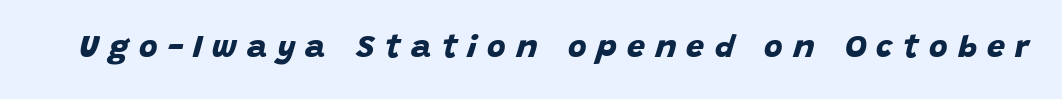
Just letters on the line, the space beneath them empty. As a designer I'd log this as weight 700, bold. Glyph-to-glyph distance is far greater than everyday printed text. Spacing verdict: proportional, widths tailored to each character.
